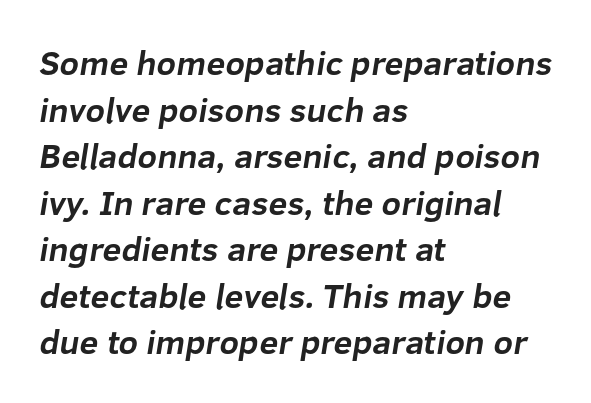
Words appear dense and cohesive because spacing is normal. Heavy-handed strokes throughout: this text is bold. Type style note: lacks serifs. Quick note: underline off.
